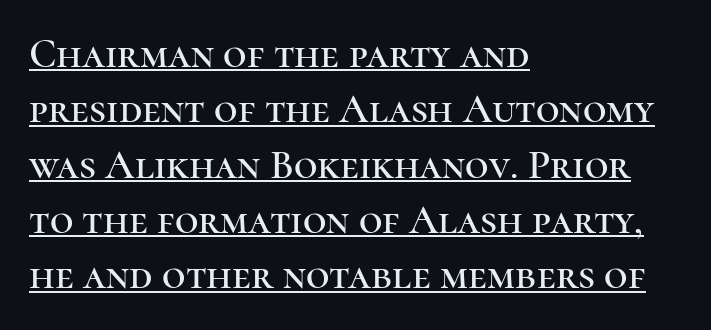
Think of a printed novel: that variable character pitch is what you see here. The rendering anchors every line to the left-hand side. Examine the stroke ends and you'll spot serifs. Does the leading feel generous? No, just average. A rule runs beneath these lines of type.
